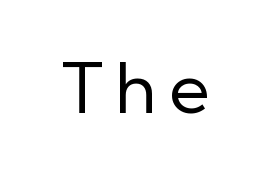
This sample has the flowing, uneven cadence of proportional lettering. The axis of the letterforms is exactly vertical. The typeface has the unassuming heft of standard copy or less. Lines of text with bare space underneath. Examine the stroke ends and you'll find no serifs.
